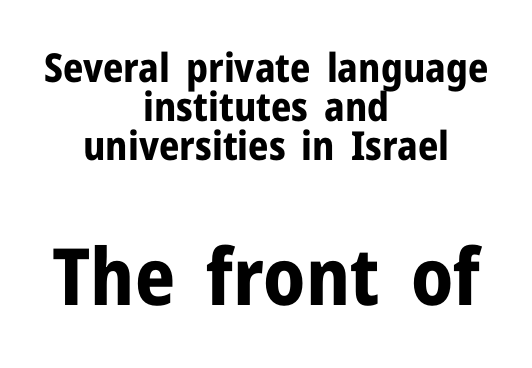
The image shows 79 px bold sans-serif type, upright; set centered, tight line spacing (0.98x), normal letter spacing, not underlined; the second (bottom) block is 1.98x larger; low stroke contrast and a medium x-height.
